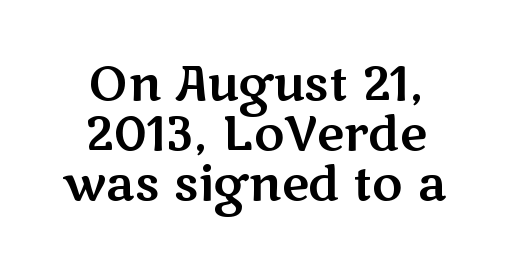
{"serif": "no", "italic": "no", "width": "wide", "stroke_contrast": "medium", "x_height": "medium", "monospaced": "no", "underline": "no", "align": "center", "line_spacing": "tight", "line_spacing_ratio": 1.06, "letter_spacing": "normal", "letter_spacing_em": 0.0, "glyph_px": 47}
